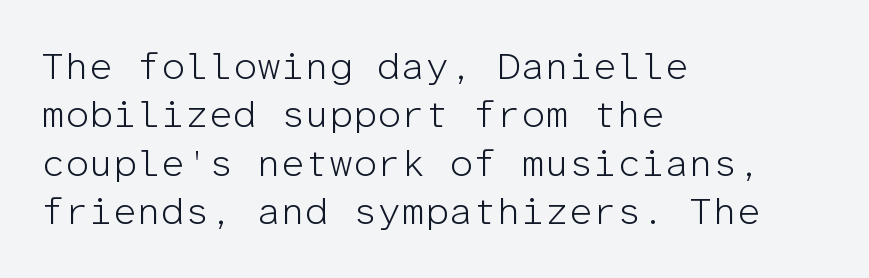
Q: Is the text bold? A: No.
Q: Is the text italic (slanted)? A: No, it is upright.
Q: Is the typeface a serif or a sans-serif typeface? A: Sans-serif.
Q: Is the text underlined? A: No.
Q: How is the paragraph aligned? A: Left-aligned.
Q: Is the spacing between letters normal or unusually wide? A: Normal.
Q: Is the spacing between lines tight, normal or loose? A: Normal.
Q: Width (condensed, normal, or wide)? A: Normal.
Q: Stroke contrast? A: Low.
Q: x-height? A: Medium.
Q: Monospaced? A: Yes.
